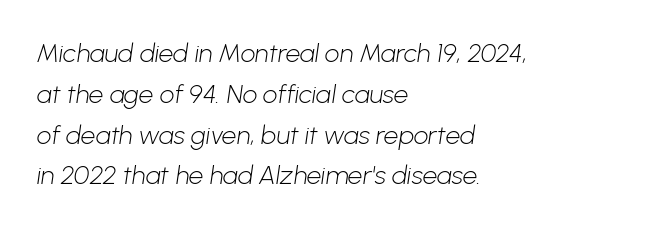
{"bold": "no", "underline": "no", "align": "left", "line_spacing": "normal", "line_spacing_ratio": 1.57, "letter_spacing": "normal", "letter_spacing_em": 0.0, "glyph_px": 26}
